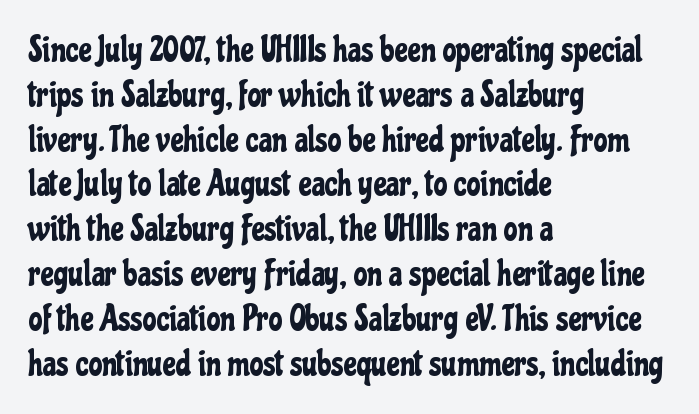
{"serif": "no", "italic": "no", "width": "condensed", "stroke_contrast": "low", "x_height": "medium", "monospaced": "no", "underline": "no", "align": "left", "line_spacing": "normal", "line_spacing_ratio": 1.28, "letter_spacing": "normal", "letter_spacing_em": 0.0, "glyph_px": 35}
